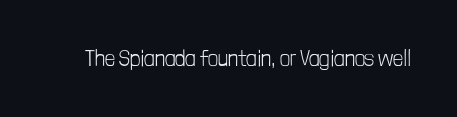
The image shows 22 px text type, upright; set normal letter spacing, not underlined.
